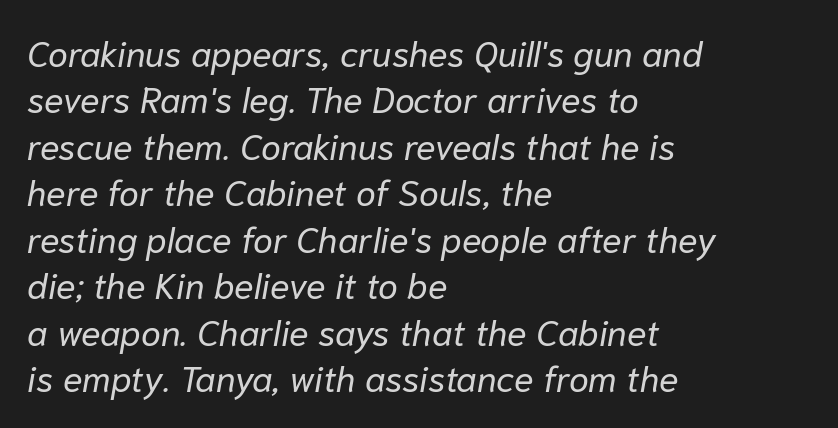
Spacing verdict: proportional, widths tailored to each character. The characters are drawn with everyday or finer stroke widths. The axis of the letterforms is tilted away from vertical. Successive baselines arrive at the customary interval. The strip under each line holds only bare page. The face used here is rendered with its standard letterfit.
